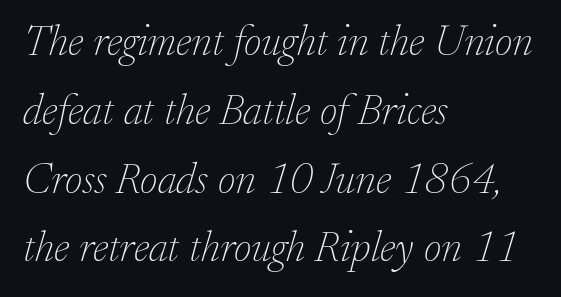
{"serif": "yes", "italic": "yes", "lean": "right", "slant_degrees": 17, "bold": "no", "weight": "thin", "width": "normal", "stroke_contrast": "low", "x_height": "small", "monospaced": "no", "underline": "no", "align": "left", "line_spacing": "normal", "line_spacing_ratio": 1.6, "letter_spacing": "normal", "letter_spacing_em": 0.0, "glyph_px": 43}
